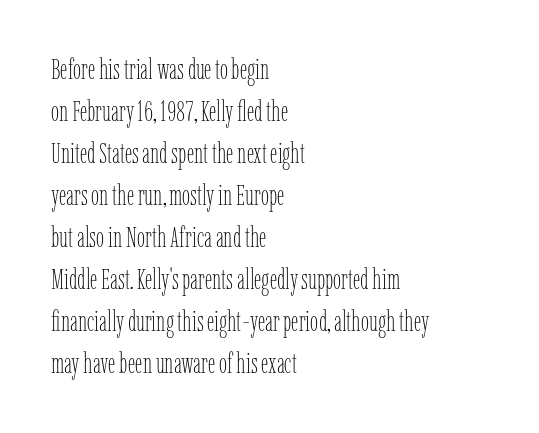
The image shows 29 px thin, condensed type, upright; set left-aligned, normal line spacing (1.45x), normal letter spacing, not underlined; low stroke contrast and a medium x-height.
